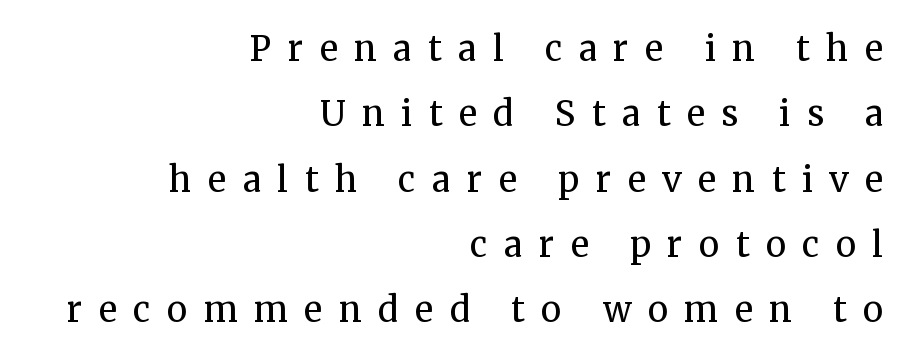
{"serif": "yes", "italic": "no", "bold": "no", "weight": "regular", "width": "normal", "stroke_contrast": "medium", "x_height": "medium", "monospaced": "no", "underline": "no", "align": "right", "line_spacing": "loose", "line_spacing_ratio": 1.92, "letter_spacing": "wide", "letter_spacing_em": 0.49, "glyph_px": 34}
